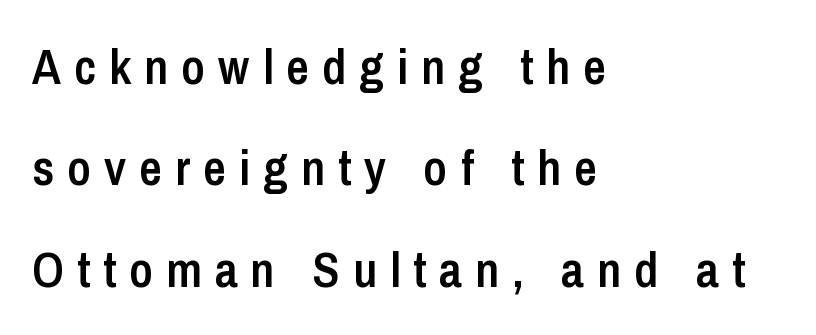
Letterform terminals end flat and unadorned throughout the passage. A bit beefed up — I'd call it semibold rather than bold. Character widths vary here, with narrow letters taking less room than wide ones. A classic flush-left, rag-right setting is used for this passage. A typesetter would call this heavily tracked-out type.
